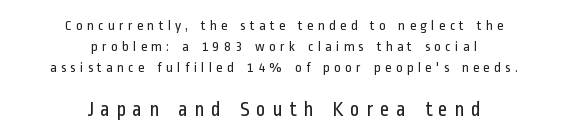
Q: Is the text bold? A: No.
Q: Is the text italic (slanted)? A: No, it is upright.
Q: Is the text underlined? A: No.
Q: How is the paragraph aligned? A: Centered.
Q: Is the spacing between letters normal or unusually wide? A: Unusually wide.
Q: Is the spacing between lines tight, normal or loose? A: Normal.
Q: Which block of text is set in a larger size, the first (top) or the second (bottom)? A: The second (bottom) one.
